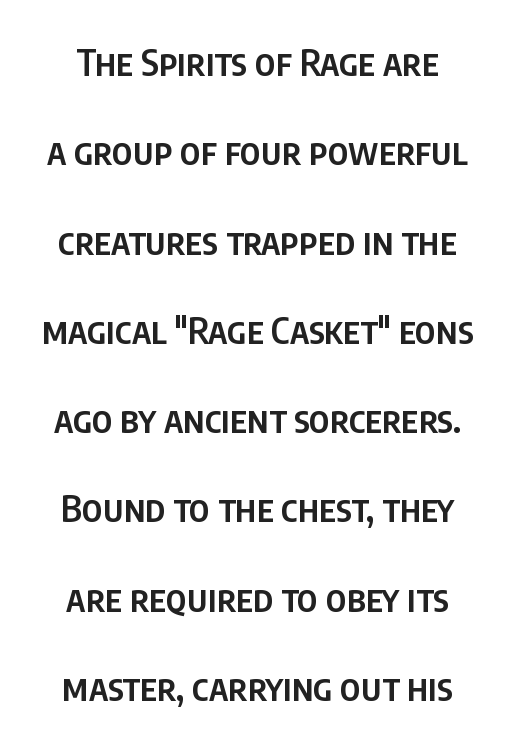
{"serif": "no", "italic": "no", "bold": "semi", "weight": "semibold", "width": "condensed", "stroke_contrast": "low", "x_height": "large", "monospaced": "no", "underline": "no", "line_spacing": "loose", "line_spacing_ratio": 2.48, "letter_spacing": "normal", "letter_spacing_em": 0.0, "glyph_px": 36}
